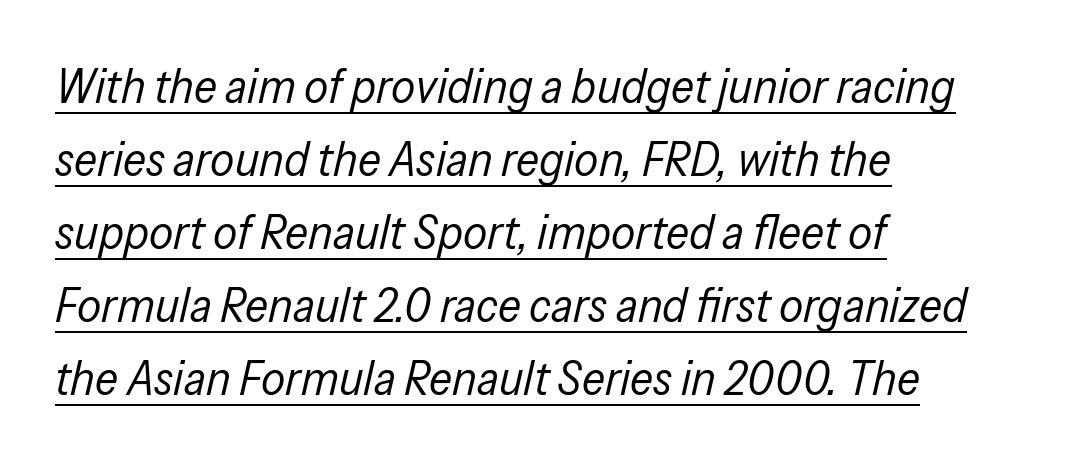
{"italic": "yes", "lean": "right", "slant_degrees": 13, "bold": "no", "weight": "regular", "width": "condensed", "stroke_contrast": "low", "x_height": "medium", "monospaced": "no", "underline": "yes", "align": "left", "line_spacing": "normal", "line_spacing_ratio": 1.52, "letter_spacing": "normal", "letter_spacing_em": 0.0, "glyph_px": 48}
